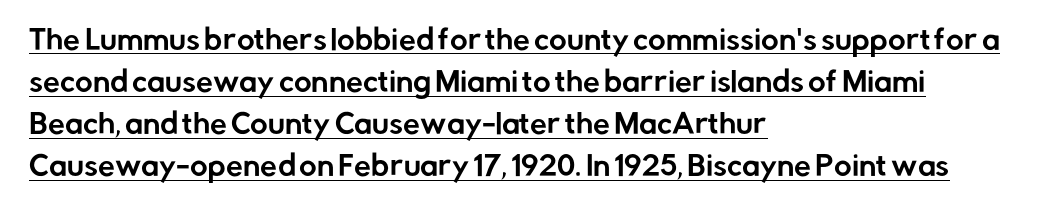
The image shows 27 px text type, upright; set left-aligned, normal line spacing (1.56x), normal letter spacing, underlined.
